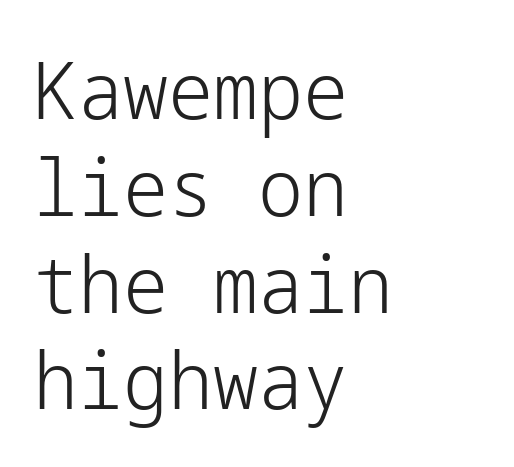
Q: Is the text bold? A: No.
Q: Is the text italic (slanted)? A: No, it is upright.
Q: Is the typeface a serif or a sans-serif typeface? A: Sans-serif.
Q: Is the text underlined? A: No.
Q: How is the paragraph aligned? A: Left-aligned.
Q: Is the spacing between letters normal or unusually wide? A: Normal.
Q: Width (condensed, normal, or wide)? A: Normal.
Q: Stroke contrast? A: Low.
Q: x-height? A: Medium.
